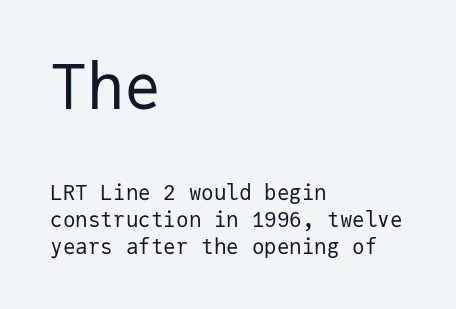
Rows of type keep a routine distance in the vertical direction. In terms of letterform style, serifs are entirely absent. Each letter, wide or thin by design, is forced into the same width here. If you squint, the top block still reads clearly — it's the larger of the two.
